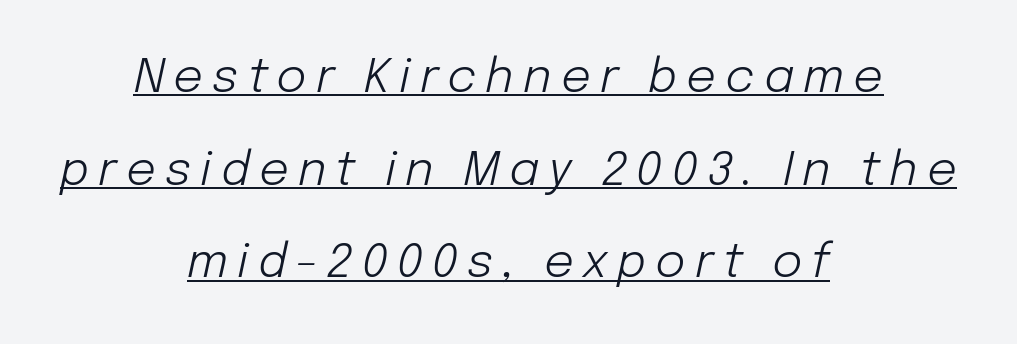
The image shows 47 px light type, italic (leaning right); set centered, loose line spacing (1.97x), underlined; low stroke contrast and a medium x-height.
